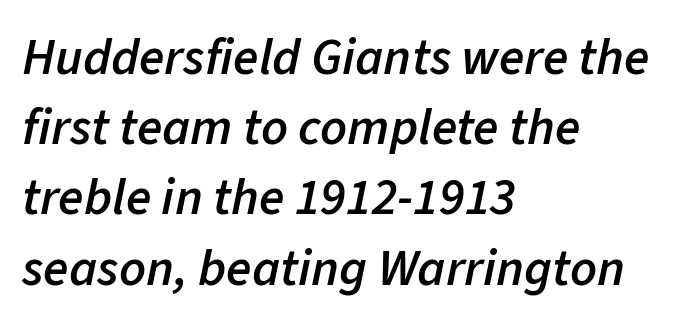
{"italic": "yes", "lean": "right", "slant_degrees": 11, "bold": "semi", "weight": "semibold", "width": "normal", "stroke_contrast": "low", "x_height": "medium", "monospaced": "no", "underline": "no", "align": "left", "line_spacing": "normal", "line_spacing_ratio": 1.35, "letter_spacing": "normal", "letter_spacing_em": 0.0, "glyph_px": 52}
